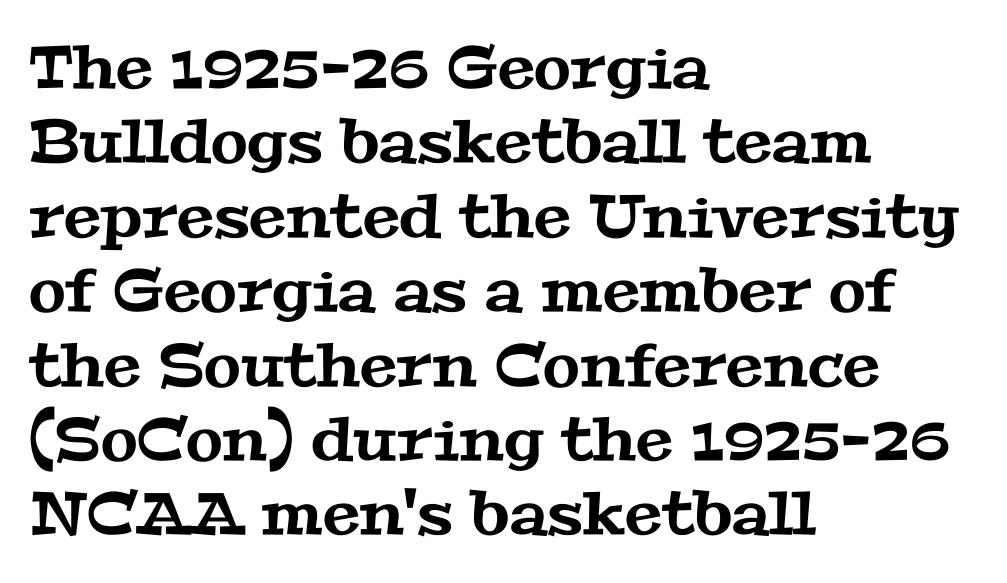
Q: Is the typeface a serif or a sans-serif typeface? A: Serif.
Q: Is the text underlined? A: No.
Q: How is the paragraph aligned? A: Left-aligned.
Q: Is the spacing between letters normal or unusually wide? A: Normal.
Q: Width (condensed, normal, or wide)? A: Wide.
Q: Stroke contrast? A: Medium.
Q: x-height? A: Medium.
Q: Monospaced? A: No.
